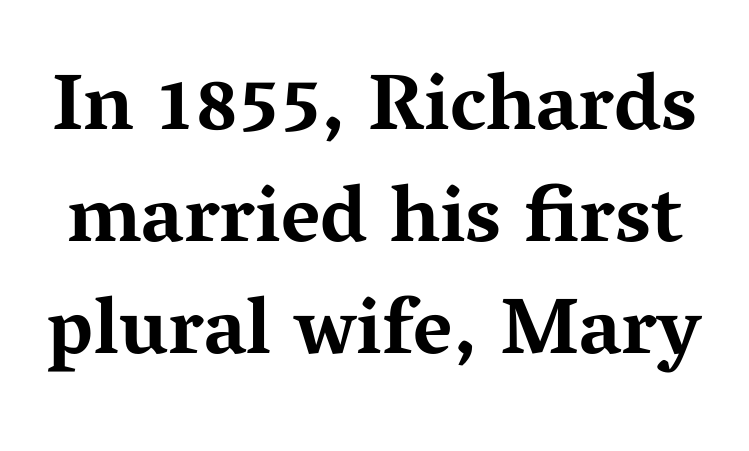
{"serif": "yes", "italic": "no", "bold": "yes", "weight": "bold", "width": "wide", "stroke_contrast": "medium", "x_height": "medium", "monospaced": "no", "underline": "no", "line_spacing": "normal", "line_spacing_ratio": 1.4, "letter_spacing": "normal", "letter_spacing_em": 0.0, "glyph_px": 80}
